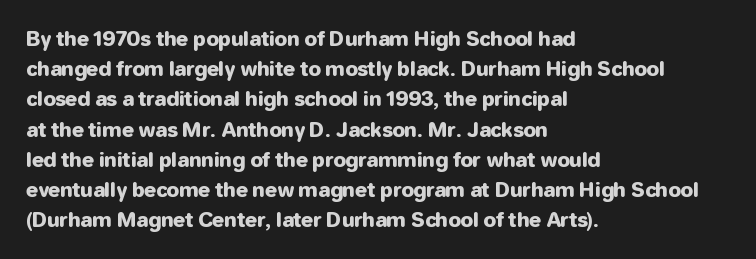
The image shows 20 px text type, upright; set left-aligned, normal line spacing (1.51x), normal letter spacing, not underlined.
